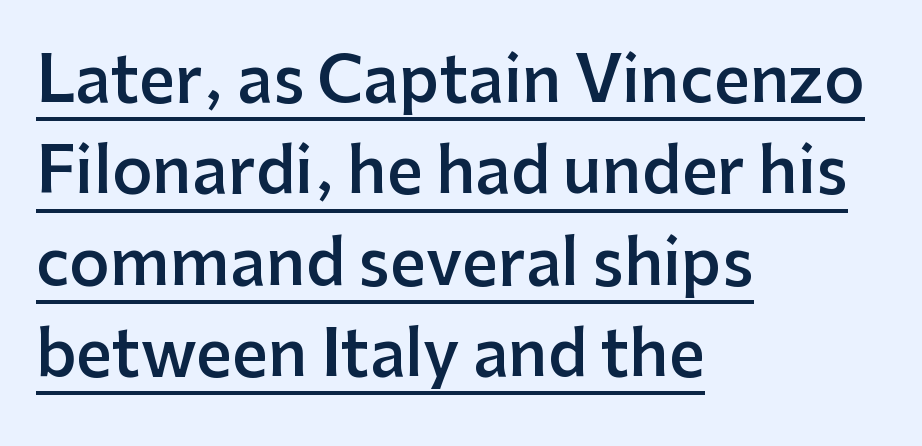
The image shows 63 px semibold sans-serif type, upright; set left-aligned, normal line spacing (1.45x), normal letter spacing, underlined; low stroke contrast and a medium x-height.
